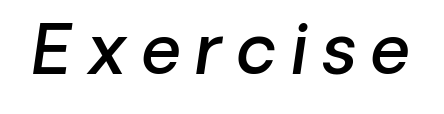
Every letter is mildly thick-stroked: semibold rather than bold. Display-style spreading of the glyphs; the letterfit is very open. This rendering features lettering with no underline. The face used here is proportionally spaced, like ordinary book or web type. Compared with ordinary roman type, these characters are visibly tilted.
